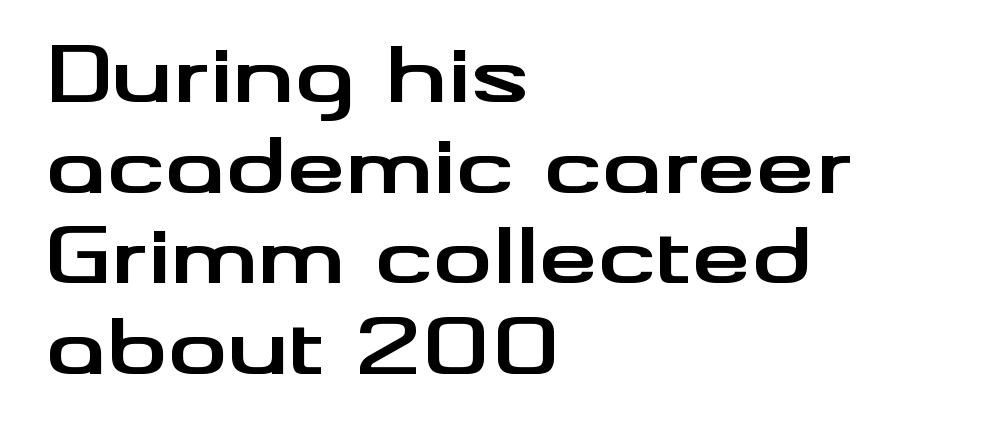
Q: Is the text bold? A: Yes.
Q: Is the text italic (slanted)? A: No, it is upright.
Q: Is the typeface a serif or a sans-serif typeface? A: Sans-serif.
Q: Is the text underlined? A: No.
Q: How is the paragraph aligned? A: Left-aligned.
Q: Is the spacing between letters normal or unusually wide? A: Normal.
Q: Width (condensed, normal, or wide)? A: Wide.
Q: Stroke contrast? A: Medium.
Q: x-height? A: Small.
Q: Monospaced? A: No.
